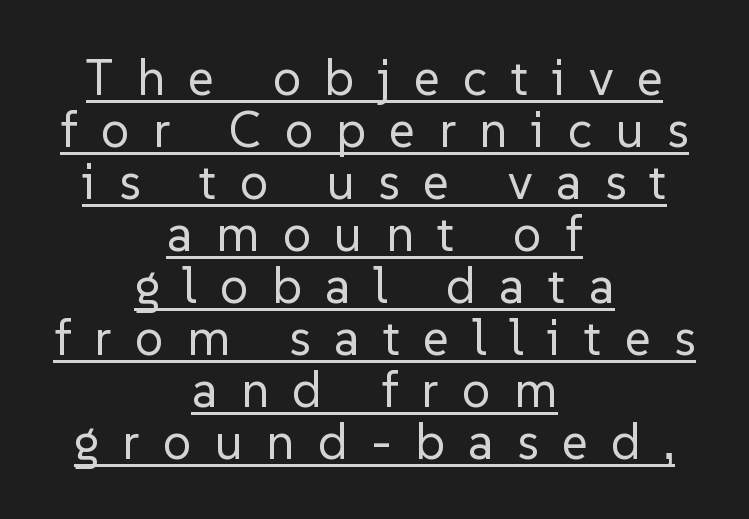
Loose tracking; the words dissolve into strings of separated letters. Posture: upright roman. The space between consecutive lines is stingy. Honestly, the underline is the first thing you notice here. This is not heavy type; no bold has been used.
